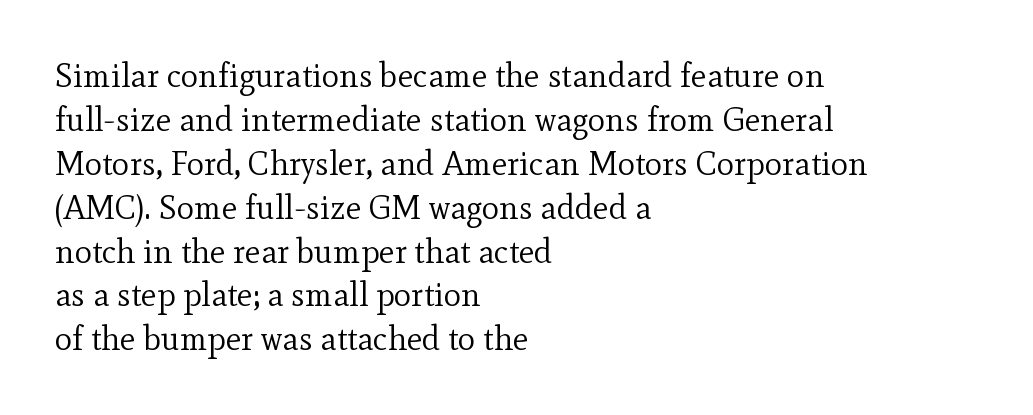
Q: Is the text bold? A: No.
Q: Is the text italic (slanted)? A: No, it is upright.
Q: Is the typeface a serif or a sans-serif typeface? A: Serif.
Q: Is the text underlined? A: No.
Q: How is the paragraph aligned? A: Left-aligned.
Q: Is the spacing between letters normal or unusually wide? A: Normal.
Q: Is the spacing between lines tight, normal or loose? A: Normal.
Q: Width (condensed, normal, or wide)? A: Normal.
Q: x-height? A: Small.
Q: Monospaced? A: No.
